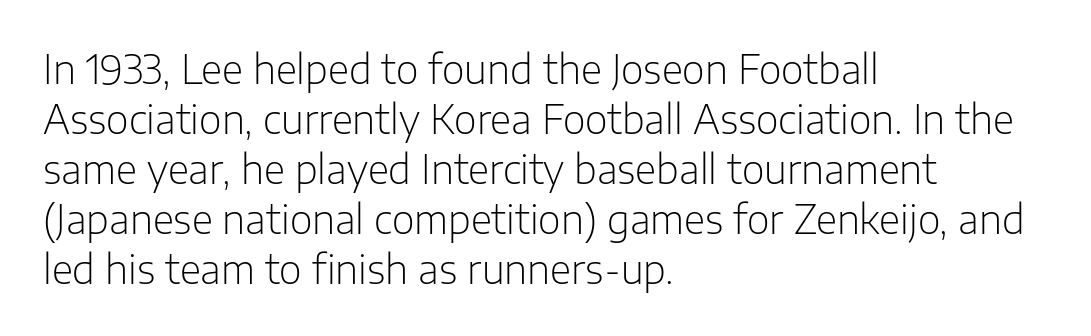
Stroke mass is kept to a normal reading level or below. Nothing sits at the stroke ends, so this counts as sans-serif. Horizontally, the lines are justified to the leading edge only. The area under the type is left untouched.
